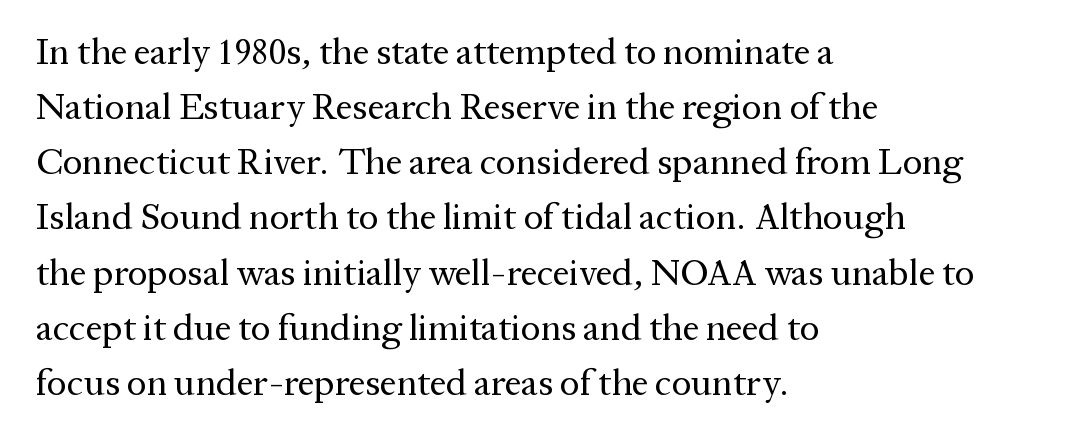
Q: Is the text bold? A: No.
Q: Is the text italic (slanted)? A: No, it is upright.
Q: Is the typeface a serif or a sans-serif typeface? A: Serif.
Q: Is the text underlined? A: No.
Q: How is the paragraph aligned? A: Left-aligned.
Q: Is the spacing between letters normal or unusually wide? A: Normal.
Q: Is the spacing between lines tight, normal or loose? A: Normal.
Q: Width (condensed, normal, or wide)? A: Normal.
Q: Stroke contrast? A: Medium.
Q: x-height? A: Medium.
Q: Monospaced? A: No.
